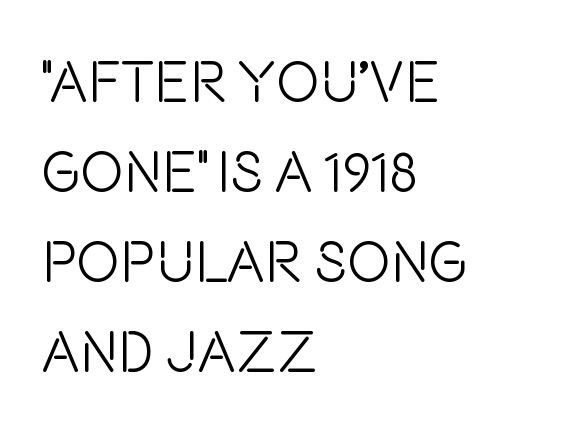
The image shows 58 px light, condensed sans-serif type, upright; set left-aligned, normal line spacing (1.55x), normal letter spacing, not underlined; low stroke contrast and a large x-height.
